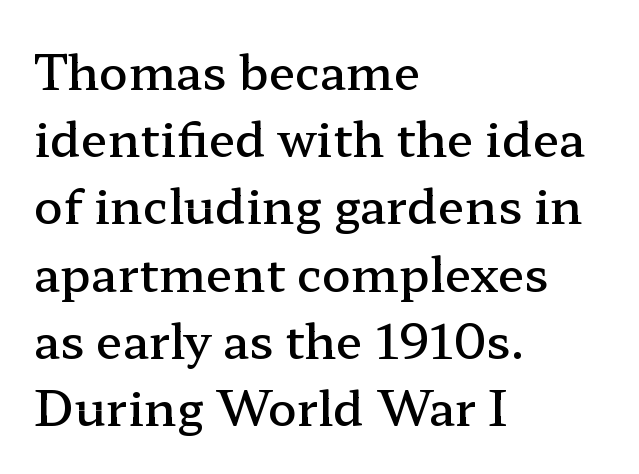
Q: Is the text bold? A: Semi-bold.
Q: Is the text italic (slanted)? A: No, it is upright.
Q: Is the typeface a serif or a sans-serif typeface? A: Serif.
Q: Is the text underlined? A: No.
Q: How is the paragraph aligned? A: Left-aligned.
Q: Is the spacing between letters normal or unusually wide? A: Normal.
Q: Is the spacing between lines tight, normal or loose? A: Normal.
Q: Width (condensed, normal, or wide)? A: Wide.
Q: Stroke contrast? A: Low.
Q: x-height? A: Medium.
Q: Monospaced? A: No.
